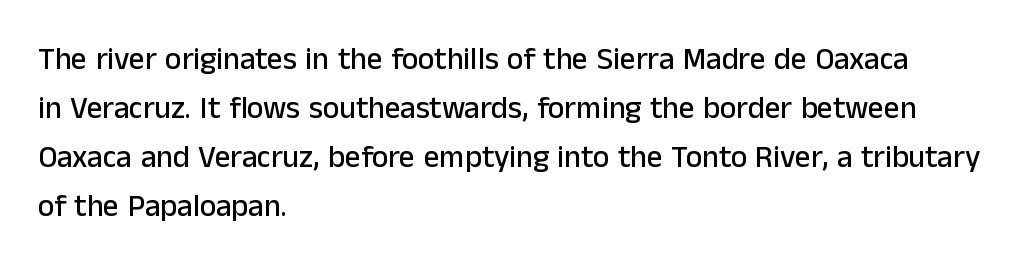
{"serif": "no", "italic": "no", "width": "normal", "stroke_contrast": "low", "x_height": "medium", "monospaced": "no", "underline": "no", "align": "left", "line_spacing": "normal", "line_spacing_ratio": 1.58, "letter_spacing": "normal", "letter_spacing_em": 0.0, "glyph_px": 31}
